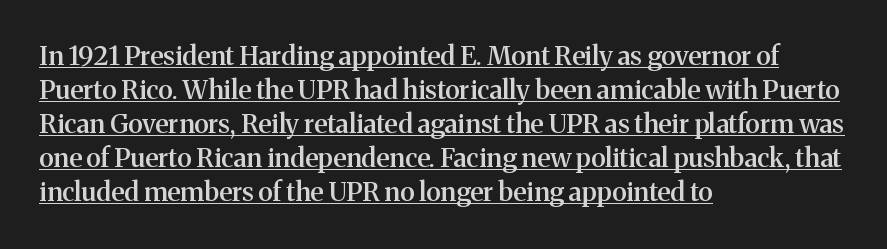
The image shows 26 px text type, upright; set left-aligned, normal line spacing (1.31x), normal letter spacing, underlined.
